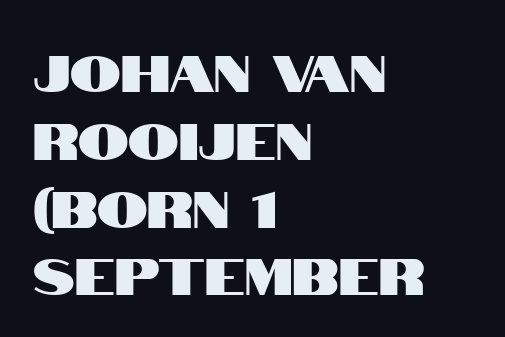
{"serif": "no", "italic": "no", "width": "condensed", "stroke_contrast": "high", "x_height": "large", "monospaced": "no", "underline": "no", "align": "left", "line_spacing": "normal", "line_spacing_ratio": 1.33, "letter_spacing": "normal", "letter_spacing_em": 0.0, "glyph_px": 51}
